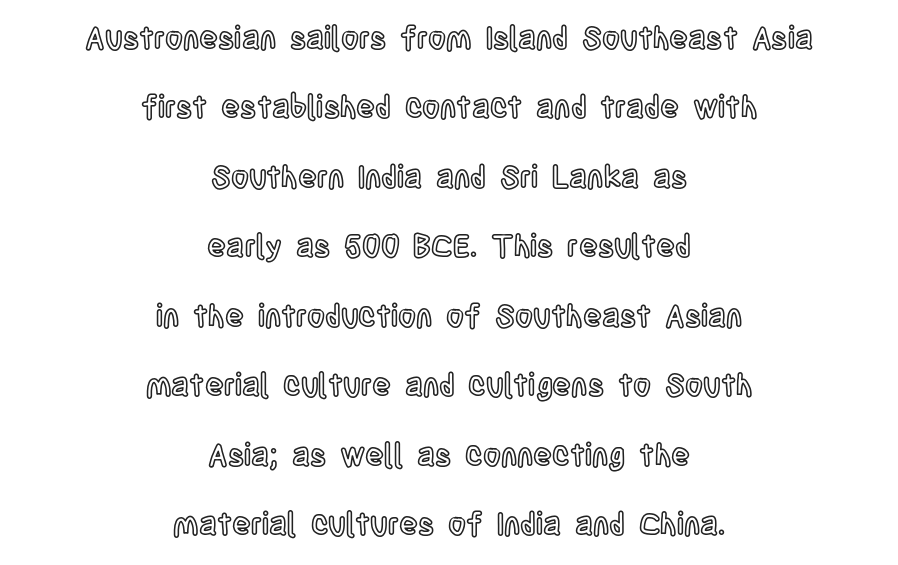
Q: Is the text italic (slanted)? A: No, it is upright.
Q: Is the text underlined? A: No.
Q: How is the paragraph aligned? A: Centered.
Q: Is the spacing between letters normal or unusually wide? A: Normal.
Q: Is the spacing between lines tight, normal or loose? A: Loose.
Q: Width (condensed, normal, or wide)? A: Condensed.
Q: x-height? A: Large.
Q: Monospaced? A: No.
